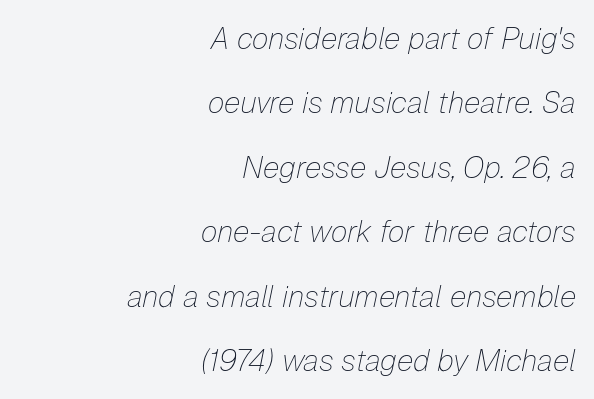
{"italic": "yes", "lean": "right", "slant_degrees": 12, "bold": "no", "weight": "thin", "width": "normal", "stroke_contrast": "low", "x_height": "medium", "monospaced": "no", "underline": "no", "align": "right", "line_spacing": "loose", "line_spacing_ratio": 2.15, "letter_spacing": "normal", "letter_spacing_em": 0.0, "glyph_px": 30}
